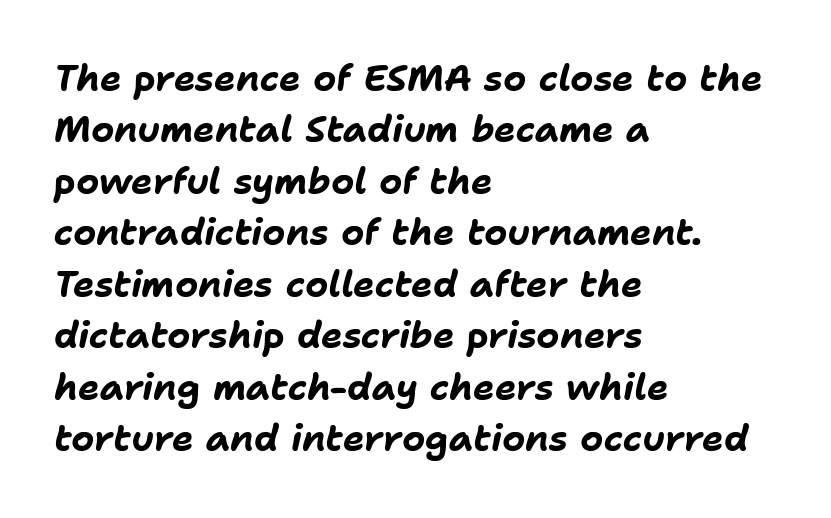
Q: Is the text bold? A: Yes.
Q: Is the text italic (slanted)? A: Yes, it leans right by about 11 degrees.
Q: Is the text underlined? A: No.
Q: How is the paragraph aligned? A: Left-aligned.
Q: Is the spacing between letters normal or unusually wide? A: Normal.
Q: Is the spacing between lines tight, normal or loose? A: Normal.
Q: Width (condensed, normal, or wide)? A: Normal.
Q: Stroke contrast? A: Low.
Q: x-height? A: Medium.
Q: Monospaced? A: No.
